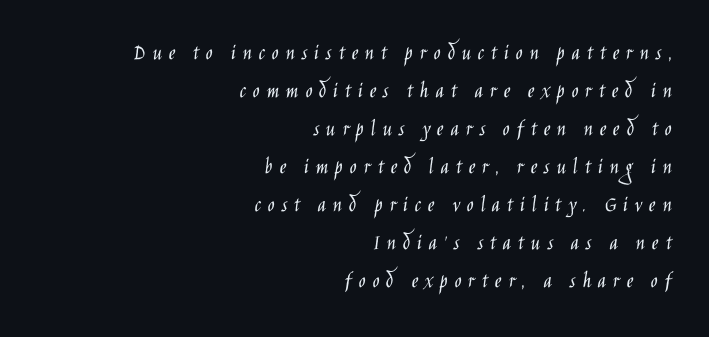
Q: Is the text bold? A: No.
Q: Is the text italic (slanted)? A: Yes.
Q: Is the text underlined? A: No.
Q: How is the paragraph aligned? A: Right-aligned.
Q: Is the spacing between letters normal or unusually wide? A: Unusually wide.
Q: Is the spacing between lines tight, normal or loose? A: Normal.
